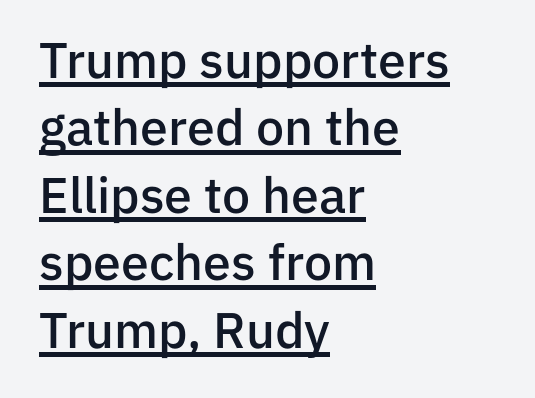
{"serif": "no", "italic": "no", "bold": "semi", "weight": "semibold", "width": "normal", "stroke_contrast": "low", "x_height": "medium", "monospaced": "no", "underline": "yes", "align": "left", "line_spacing": "normal", "line_spacing_ratio": 1.35, "letter_spacing": "normal", "letter_spacing_em": 0.0, "glyph_px": 50}
